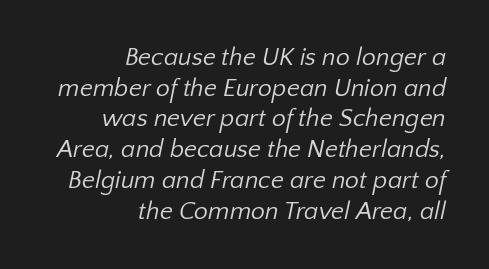
Underlining? Definitely not there. Compared with a typical body face, this is equally light or lighter still. Layout note: lines flush right. Spacing between characters is what you'd get straight out of the box.
